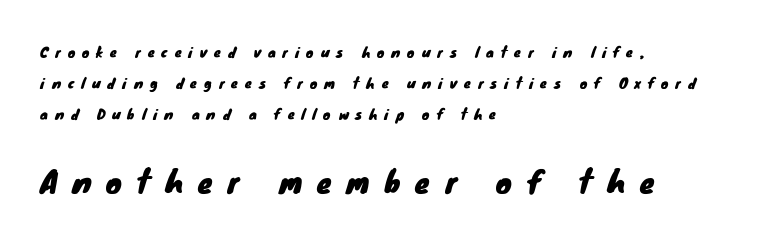
Q: Is the typeface a serif or a sans-serif typeface? A: Sans-serif.
Q: Is the text underlined? A: No.
Q: How is the paragraph aligned? A: Left-aligned.
Q: Is the spacing between letters normal or unusually wide? A: Unusually wide.
Q: Is the spacing between lines tight, normal or loose? A: Loose.
Q: Which block of text is set in a larger size, the first (top) or the second (bottom)? A: The second (bottom) one.
Q: Width (condensed, normal, or wide)? A: Normal.
Q: Stroke contrast? A: Low.
Q: x-height? A: Small.
Q: Monospaced? A: No.
